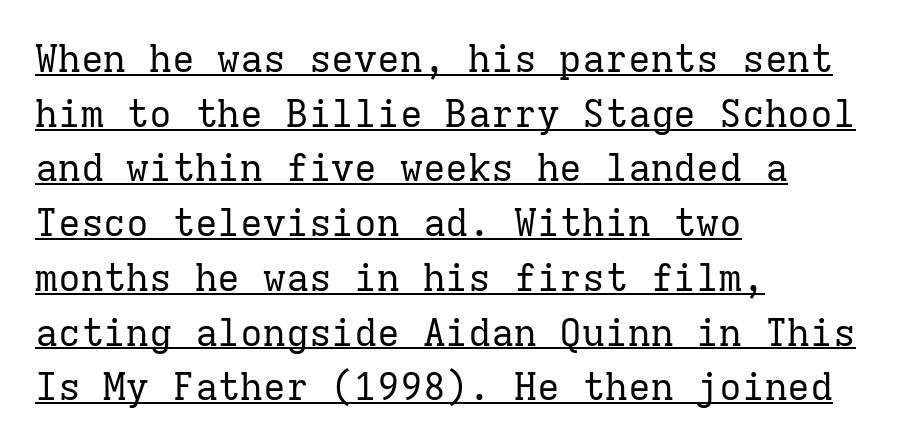
{"serif": "yes", "italic": "no", "bold": "no", "weight": "regular", "width": "normal", "stroke_contrast": "low", "x_height": "medium", "monospaced": "yes", "underline": "yes", "align": "left", "line_spacing": "normal", "line_spacing_ratio": 1.44, "letter_spacing": "normal", "letter_spacing_em": 0.0, "glyph_px": 38}
